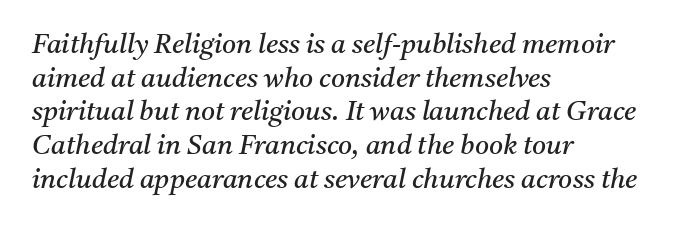
Nobody touched the tracking dial on this one. Weight: in the light-to-regular range. Every character sits at an angle, as italics do. Quick note: underline off.
